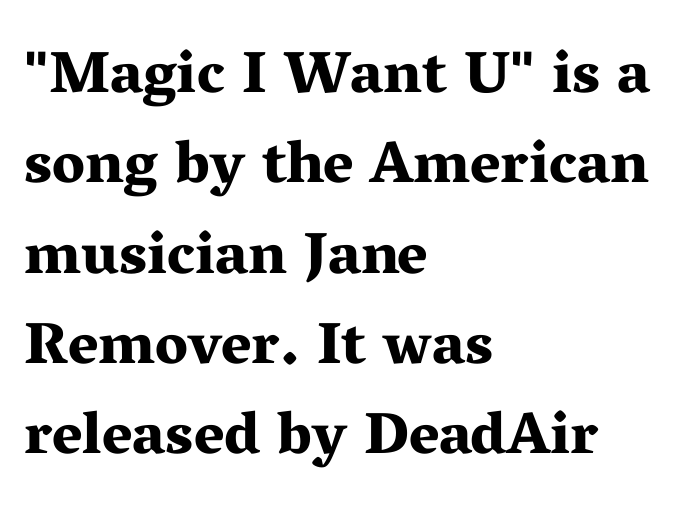
Q: Is the text bold? A: Yes.
Q: Is the text italic (slanted)? A: No, it is upright.
Q: Is the typeface a serif or a sans-serif typeface? A: Serif.
Q: Is the text underlined? A: No.
Q: How is the paragraph aligned? A: Left-aligned.
Q: Is the spacing between letters normal or unusually wide? A: Normal.
Q: Is the spacing between lines tight, normal or loose? A: Normal.
Q: Width (condensed, normal, or wide)? A: Wide.
Q: Stroke contrast? A: Medium.
Q: x-height? A: Medium.
Q: Monospaced? A: No.
